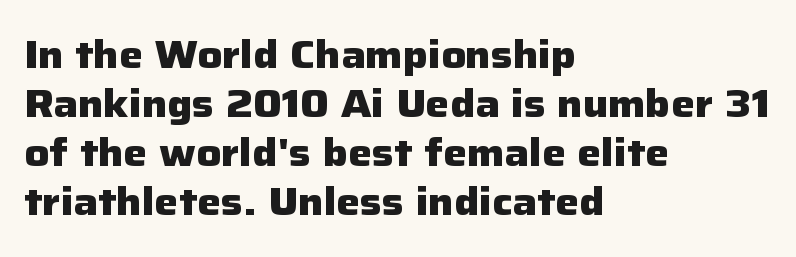
{"serif": "no", "italic": "no", "bold": "yes", "weight": "heavy", "width": "normal", "stroke_contrast": "low", "x_height": "medium", "monospaced": "no", "underline": "no", "align": "left", "line_spacing": "normal", "line_spacing_ratio": 1.29, "letter_spacing": "normal", "letter_spacing_em": 0.0, "glyph_px": 38}
